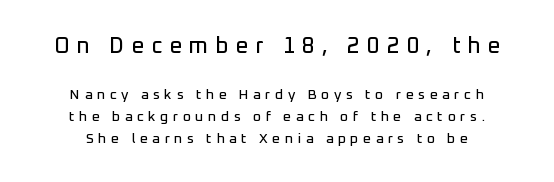
Q: Is the text italic (slanted)? A: No, it is upright.
Q: Is the text underlined? A: No.
Q: Is the spacing between letters normal or unusually wide? A: Unusually wide.
Q: Is the spacing between lines tight, normal or loose? A: Normal.
Q: Which block of text is set in a larger size, the first (top) or the second (bottom)? A: The first (top) one.
